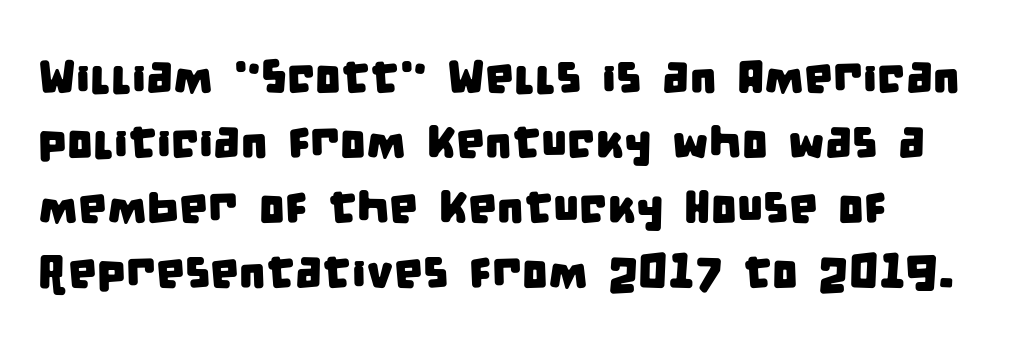
{"serif": "no", "width": "condensed", "stroke_contrast": "low", "x_height": "large", "monospaced": "no", "underline": "no", "line_spacing": "normal", "line_spacing_ratio": 1.41, "letter_spacing": "normal", "letter_spacing_em": 0.0, "glyph_px": 46}
